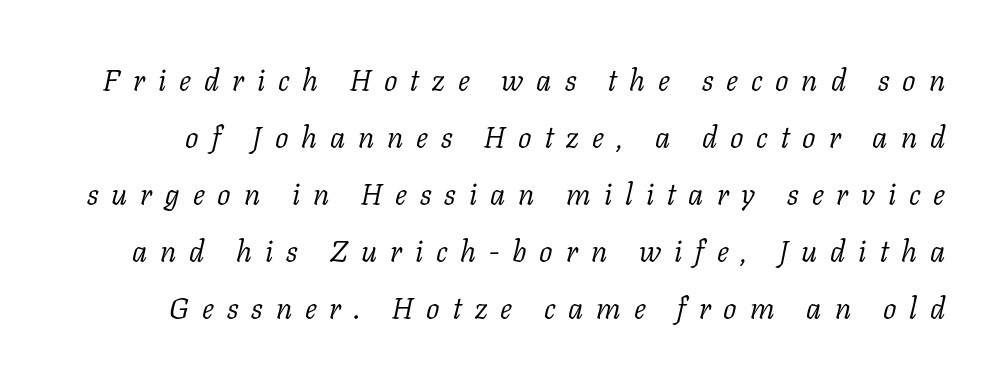
{"serif": "yes", "italic": "yes", "lean": "right", "slant_degrees": 11, "bold": "no", "weight": "light", "width": "normal", "stroke_contrast": "low", "x_height": "medium", "monospaced": "no", "underline": "no", "line_spacing": "loose", "line_spacing_ratio": 1.9, "letter_spacing": "wide", "letter_spacing_em": 0.43, "glyph_px": 30}
